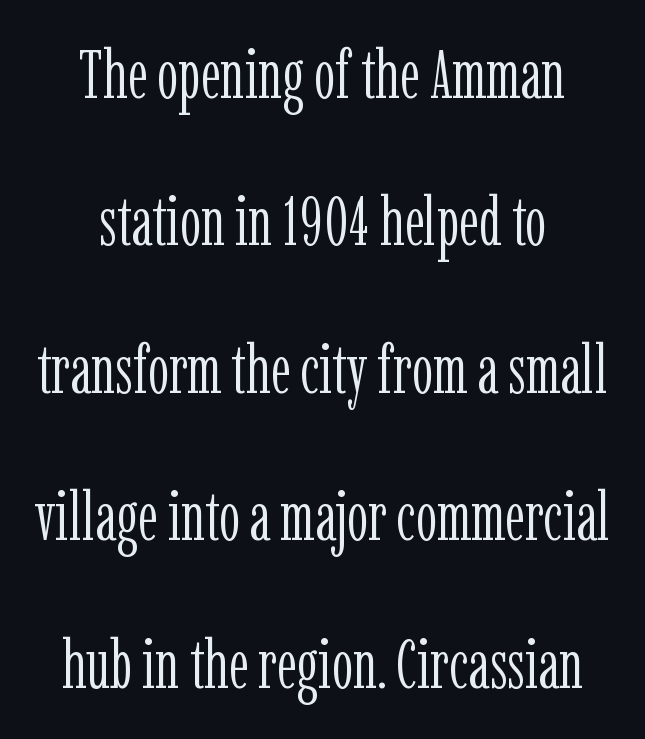
The image shows 67 px light, condensed serif type, upright; set centered, loose line spacing (2.2x), normal letter spacing, not underlined; low stroke contrast and a medium x-height.
